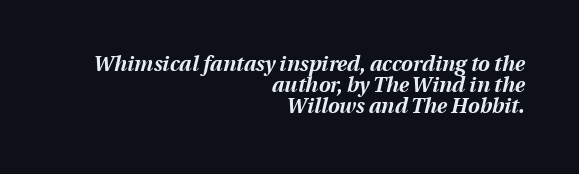
{"italic": "yes", "lean": "right", "slant_degrees": 13, "bold": "yes", "underline": "no", "align": "right", "line_spacing": "tight", "line_spacing_ratio": 1.0, "letter_spacing": "normal", "letter_spacing_em": 0.0, "glyph_px": 21}
